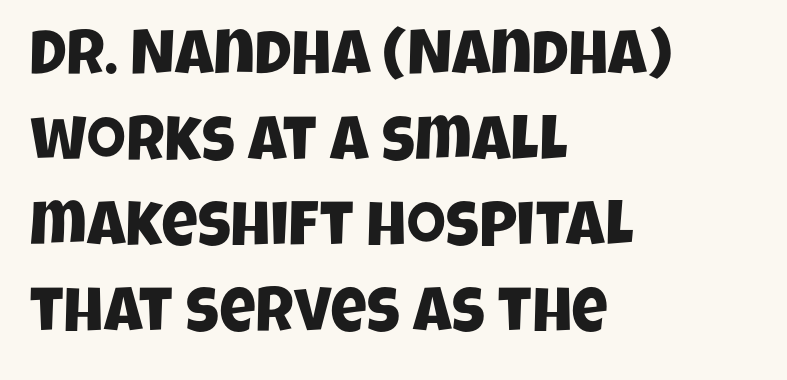
Q: Is the typeface a serif or a sans-serif typeface? A: Sans-serif.
Q: Is the text underlined? A: No.
Q: How is the paragraph aligned? A: Left-aligned.
Q: Is the spacing between letters normal or unusually wide? A: Normal.
Q: Is the spacing between lines tight, normal or loose? A: Normal.
Q: Width (condensed, normal, or wide)? A: Condensed.
Q: Stroke contrast? A: Low.
Q: x-height? A: Large.
Q: Monospaced? A: No.
